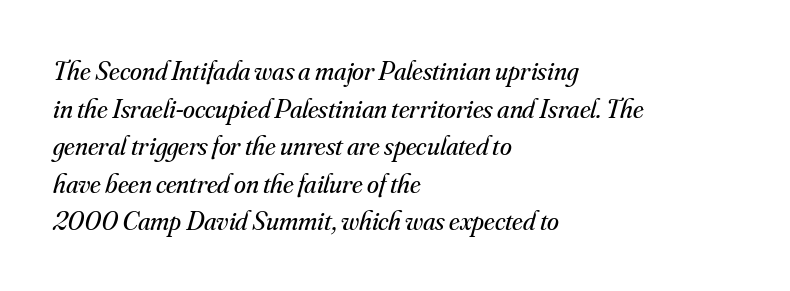
Q: Is the text bold? A: No.
Q: Is the text italic (slanted)? A: Yes, it leans right by about 16 degrees.
Q: Is the text underlined? A: No.
Q: How is the paragraph aligned? A: Left-aligned.
Q: Is the spacing between letters normal or unusually wide? A: Normal.
Q: Is the spacing between lines tight, normal or loose? A: Normal.
